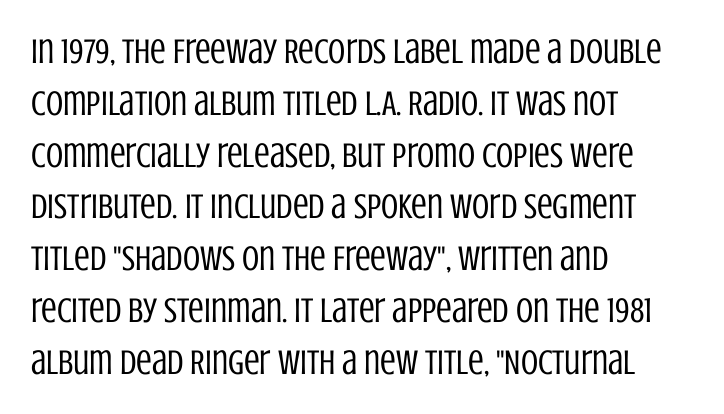
Left-aligned paragraph, ragged on the right. Here the designer chose a conventional face with non-uniform glyph widths. The foot of each line stays bare and open. The typeface has the unassuming heft of standard copy or less. Rows of type keep a routine distance in the vertical direction.
